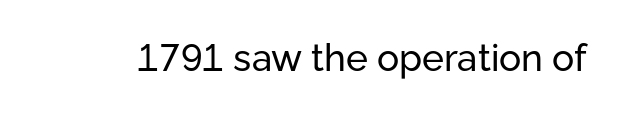
Weight: not bold — regular or lighter. Here the designer chose a conventional face with non-uniform glyph widths. The passage shown is typeset with a sans-serif family. The glyphs are unaccompanied by any horizontal stroke below them. The typography opts for an upright posture over an oblique one. Honestly, the letter spacing is just normal — you wouldn't notice it.
